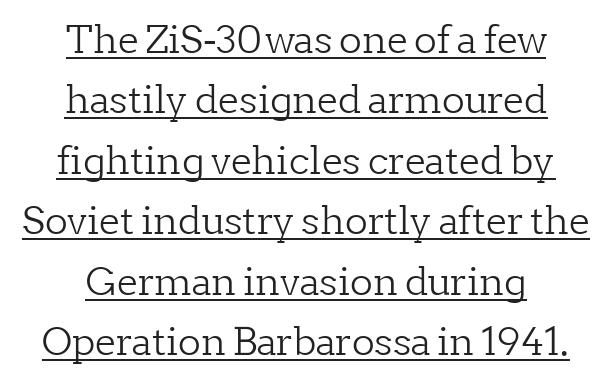
{"serif": "yes", "italic": "no", "bold": "no", "weight": "light", "width": "normal", "stroke_contrast": "low", "x_height": "medium", "monospaced": "no", "underline": "yes", "align": "center", "line_spacing": "normal", "line_spacing_ratio": 1.59, "letter_spacing": "normal", "letter_spacing_em": 0.0, "glyph_px": 38}
